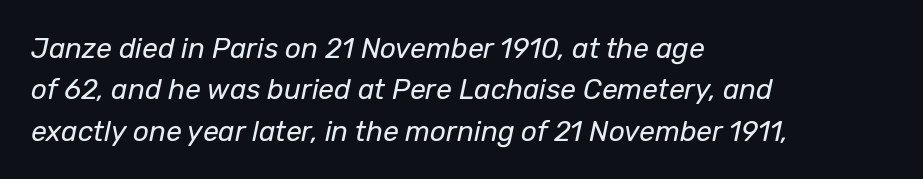
{"italic": "yes", "lean": "right", "slant_degrees": 12, "bold": "no", "weight": "regular", "width": "normal", "stroke_contrast": "low", "x_height": "medium", "monospaced": "no", "underline": "no", "align": "left", "line_spacing": "normal", "line_spacing_ratio": 1.48, "letter_spacing": "normal", "letter_spacing_em": 0.0, "glyph_px": 28}
